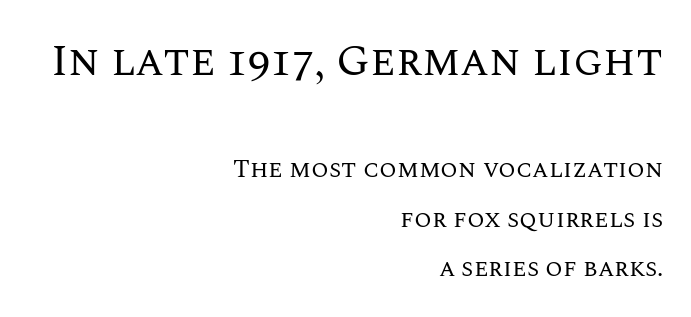
The image shows 44 px regular-weight type, upright; set right-aligned, loose line spacing (1.98x), normal letter spacing, not underlined; the first (top) block is 1.76x larger; medium stroke contrast and a large x-height.
